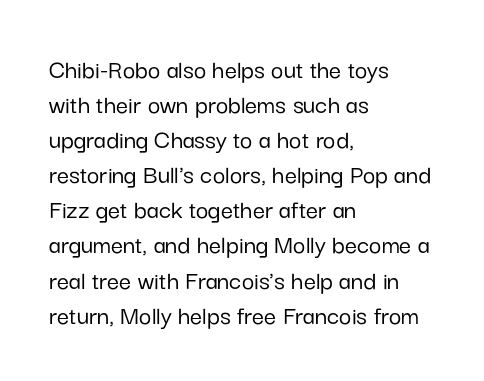
Q: Is the text italic (slanted)? A: No, it is upright.
Q: Is the text underlined? A: No.
Q: How is the paragraph aligned? A: Left-aligned.
Q: Is the spacing between letters normal or unusually wide? A: Normal.
Q: Is the spacing between lines tight, normal or loose? A: Normal.
